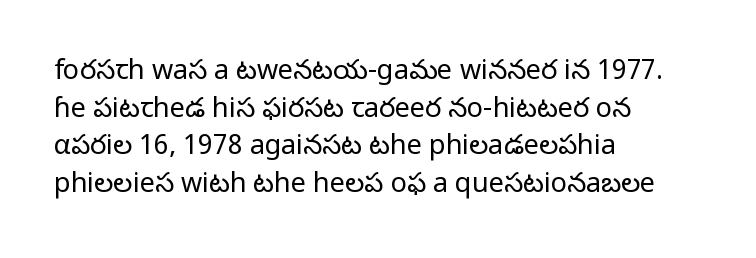
{"italic": "no", "bold": "no", "underline": "no", "align": "left", "line_spacing": "normal", "line_spacing_ratio": 1.39, "letter_spacing": "normal", "letter_spacing_em": 0.0, "glyph_px": 27}
